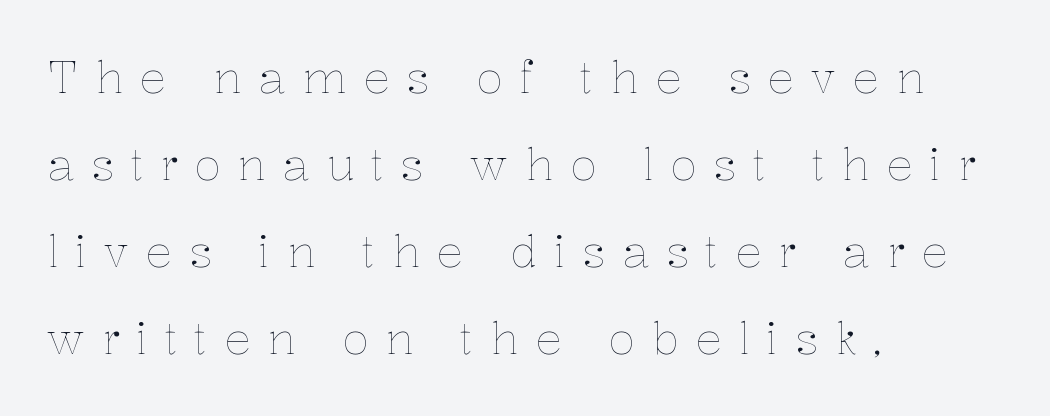
All the whitespace from short lines collects on the right. Stems here are at most as thick as an everyday book face. Is there any slant? The stems are plumb. Type without underlining. Interline gaps are noticeably wide in this sample.
